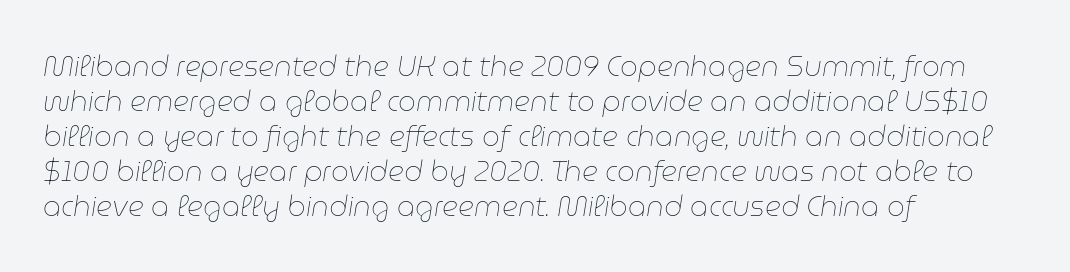
Q: Is the text bold? A: No.
Q: Is the text italic (slanted)? A: Yes, it leans right by about 9 degrees.
Q: Is the text underlined? A: No.
Q: How is the paragraph aligned? A: Left-aligned.
Q: Is the spacing between letters normal or unusually wide? A: Normal.
Q: Is the spacing between lines tight, normal or loose? A: Normal.
Q: Width (condensed, normal, or wide)? A: Normal.
Q: Stroke contrast? A: Low.
Q: x-height? A: Medium.
Q: Monospaced? A: No.
